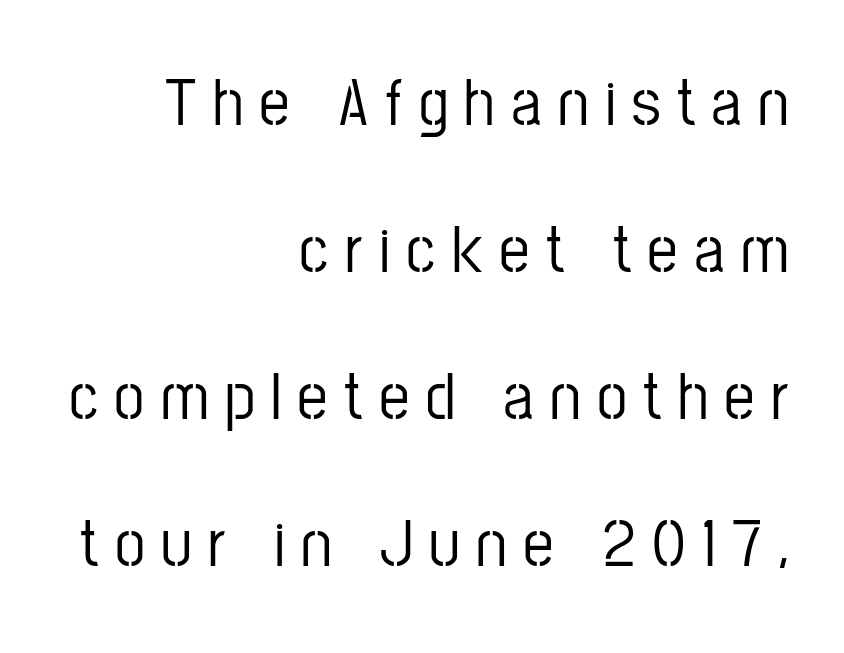
The image shows 68 px condensed sans-serif type, upright; set right-aligned, loose line spacing (2.16x), unusually wide letter spacing (+0.24 em), not underlined; low stroke contrast and a medium x-height.
